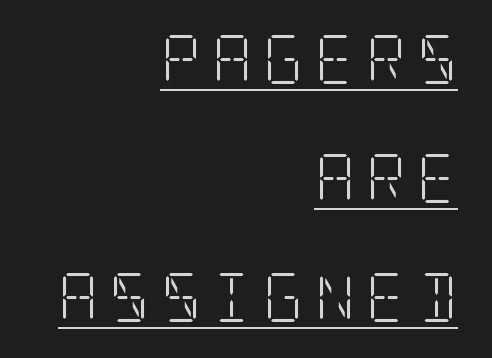
The image shows 49 px light, condensed serif type, upright; set right-aligned, loose line spacing (2.43x), unusually wide letter spacing (+0.23 em), underlined; low stroke contrast and a large x-height.
